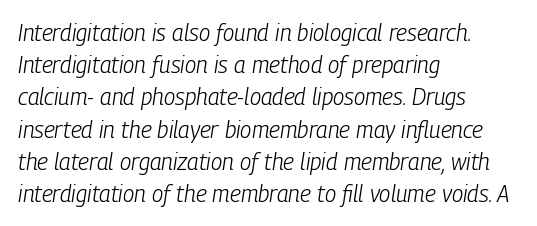
The letterforms sit shoulder to shoulder at normal distance. Summary of weight: not heavy and not bold. The specimen omits any rule beneath the text block's lines. How would I describe the line gaps? Plain and ordinary. The font's italic variant was chosen for this text. The paragraph has a hard left edge and a soft right edge.
